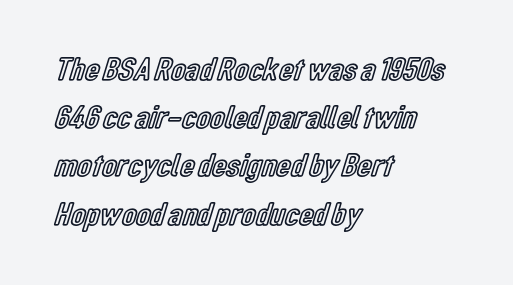
The image shows 33 px condensed type; set left-aligned, normal line spacing (1.46x), normal letter spacing, not underlined; a medium x-height.
